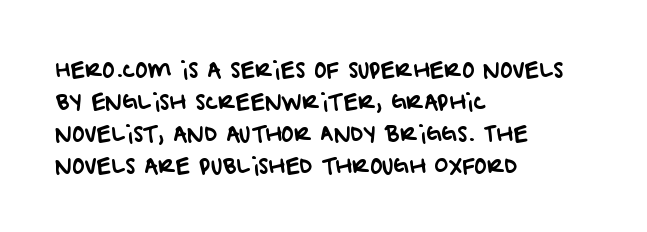
The image shows 21 px text type; set left-aligned, normal line spacing (1.52x), normal letter spacing, not underlined.
